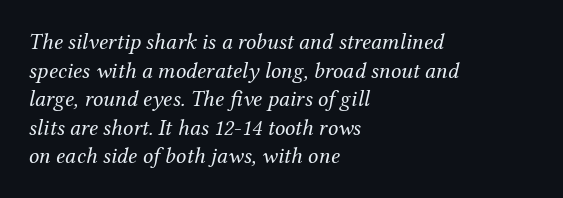
The ragged edge is on the right, which tells us the setting is flush left. Honestly, the letter spacing is just normal — you wouldn't notice it. The lettering tilts uniformly, giving the passage an italic look. A quiet, ordinary-to-light weight characterises the typeface. Anything drawn beneath the words? Only blank space.
